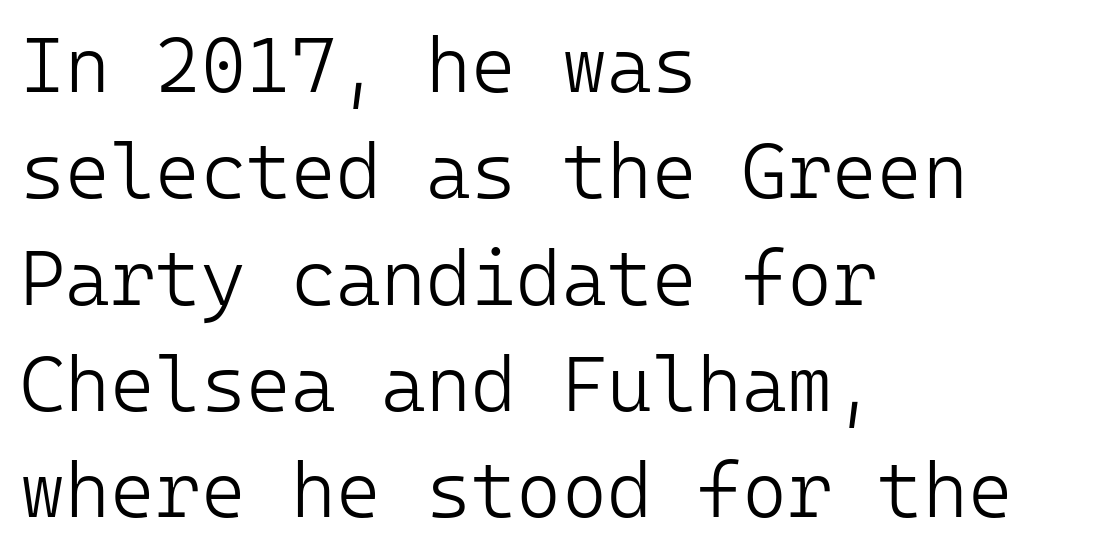
The image shows 77 px light sans-serif type, upright, monospaced; set left-aligned, normal line spacing (1.38x), normal letter spacing, not underlined; low stroke contrast and a medium x-height.
